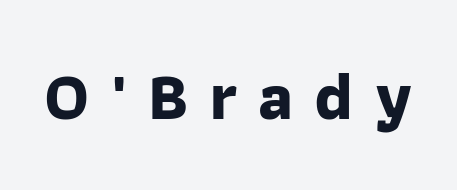
{"serif": "no", "bold": "yes", "weight": "bold", "width": "normal", "stroke_contrast": "low", "x_height": "medium", "monospaced": "no", "underline": "no", "letter_spacing": "wide", "letter_spacing_em": 0.3, "glyph_px": 68}
